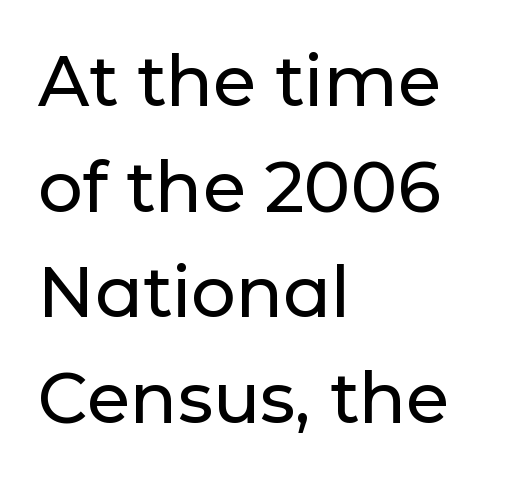
{"serif": "no", "italic": "no", "width": "normal", "stroke_contrast": "low", "x_height": "medium", "monospaced": "no", "underline": "no", "align": "left", "line_spacing": "normal", "line_spacing_ratio": 1.51, "letter_spacing": "normal", "letter_spacing_em": 0.0, "glyph_px": 70}
